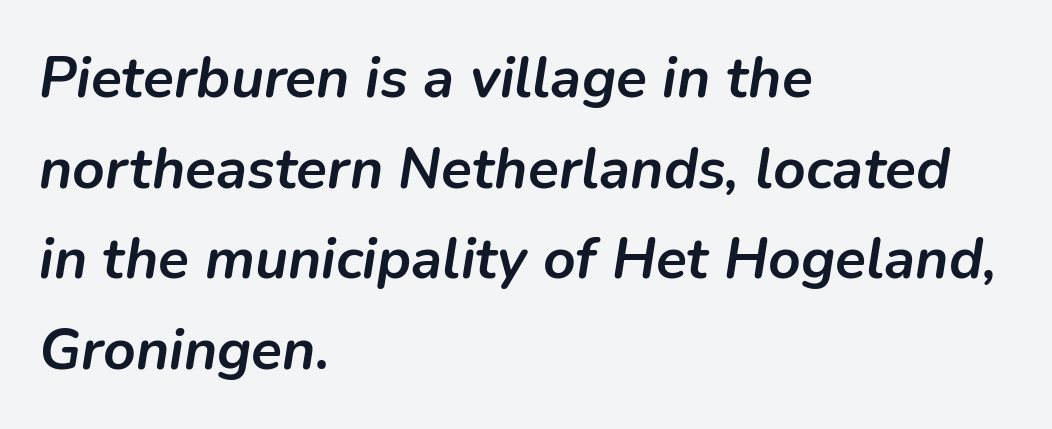
Q: Is the text bold? A: Yes.
Q: Is the text italic (slanted)? A: Yes, it leans right by about 9 degrees.
Q: Is the text underlined? A: No.
Q: How is the paragraph aligned? A: Left-aligned.
Q: Is the spacing between letters normal or unusually wide? A: Normal.
Q: Is the spacing between lines tight, normal or loose? A: Normal.
Q: Width (condensed, normal, or wide)? A: Normal.
Q: Stroke contrast? A: Low.
Q: x-height? A: Medium.
Q: Monospaced? A: No.
